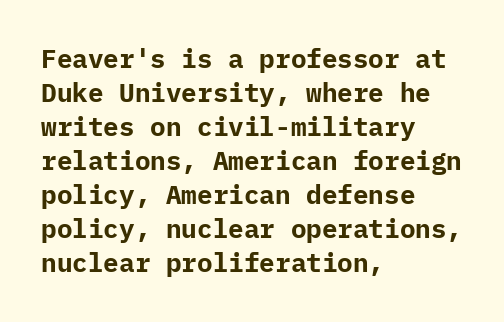
Q: Is the text bold? A: Yes.
Q: Is the text italic (slanted)? A: No, it is upright.
Q: Is the text underlined? A: No.
Q: How is the paragraph aligned? A: Left-aligned.
Q: Is the spacing between letters normal or unusually wide? A: Normal.
Q: Is the spacing between lines tight, normal or loose? A: Normal.
